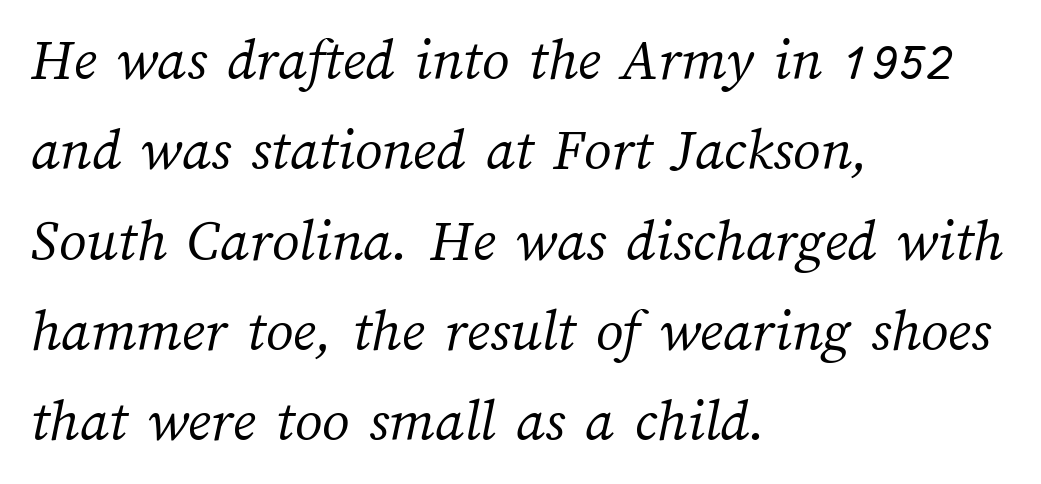
{"bold": "no", "weight": "light", "width": "normal", "stroke_contrast": "medium", "x_height": "medium", "monospaced": "no", "underline": "no", "align": "left", "line_spacing": "normal", "line_spacing_ratio": 1.48, "letter_spacing": "normal", "letter_spacing_em": 0.0, "glyph_px": 61}
